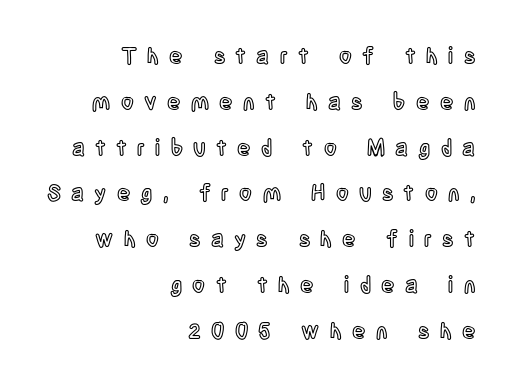
{"italic": "no", "underline": "no", "align": "right", "line_spacing": "loose", "line_spacing_ratio": 2.08, "letter_spacing": "wide", "letter_spacing_em": 0.47, "glyph_px": 22}
